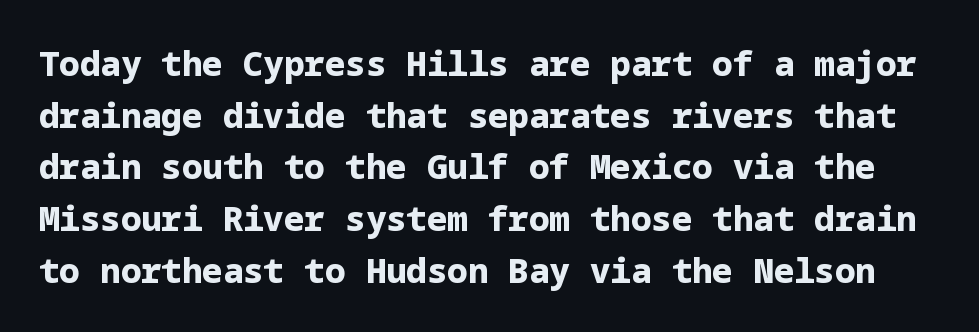
Q: Is the text bold? A: Yes.
Q: Is the text italic (slanted)? A: No, it is upright.
Q: Is the typeface a serif or a sans-serif typeface? A: Sans-serif.
Q: Is the text underlined? A: No.
Q: Is the spacing between letters normal or unusually wide? A: Normal.
Q: Is the spacing between lines tight, normal or loose? A: Normal.
Q: Width (condensed, normal, or wide)? A: Normal.
Q: Stroke contrast? A: Low.
Q: x-height? A: Medium.
